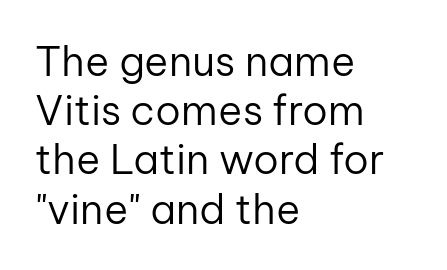
Q: Is the text bold? A: No.
Q: Is the text italic (slanted)? A: No, it is upright.
Q: Is the typeface a serif or a sans-serif typeface? A: Sans-serif.
Q: Is the text underlined? A: No.
Q: How is the paragraph aligned? A: Left-aligned.
Q: Is the spacing between letters normal or unusually wide? A: Normal.
Q: Width (condensed, normal, or wide)? A: Normal.
Q: Stroke contrast? A: Low.
Q: x-height? A: Medium.
Q: Monospaced? A: No.
